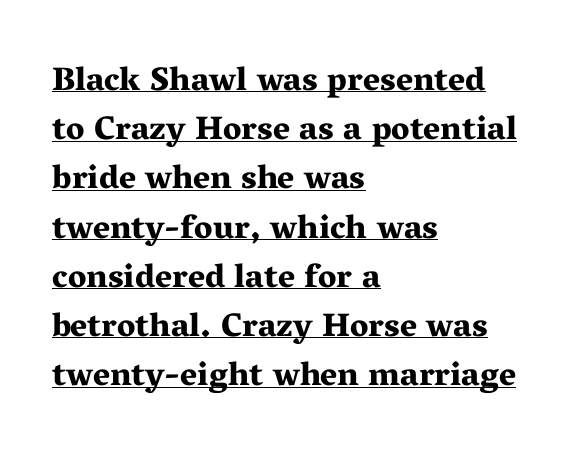
Looks like someone drew a line under every word here. Regarding leading, the lines here are spaced in the standard way. Nope, not italic — everything's standing straight. These lines stack with their left ends in a neat column.
